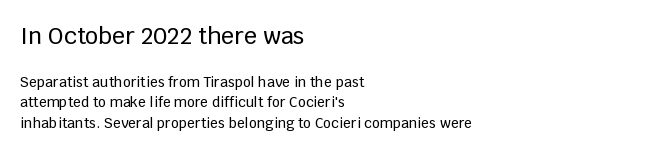
The setting favours the left margin, as ordinary paragraphs usually do. Underlining? Definitely not there. Whoever set this chose a conventional vertical rhythm. Italic? Not at all — the glyphs are vertical. Compare the two chunks: the upper has the greater cap height. The horizontal fit of the characters is conventional and even.
